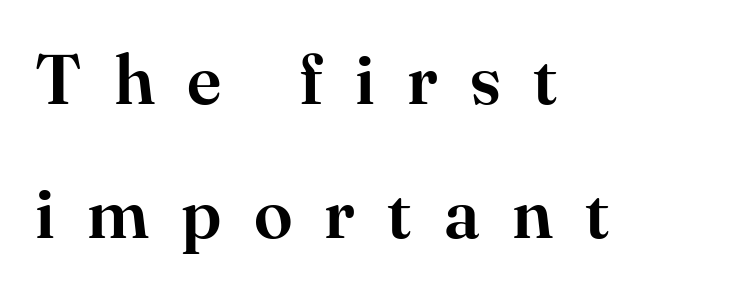
Q: Is the text italic (slanted)? A: No, it is upright.
Q: Is the typeface a serif or a sans-serif typeface? A: Serif.
Q: Is the text underlined? A: No.
Q: How is the paragraph aligned? A: Left-aligned.
Q: Is the spacing between letters normal or unusually wide? A: Unusually wide.
Q: Is the spacing between lines tight, normal or loose? A: Loose.
Q: Width (condensed, normal, or wide)? A: Normal.
Q: Stroke contrast? A: High.
Q: x-height? A: Small.
Q: Monospaced? A: No.
